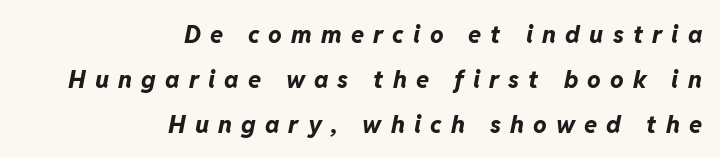
The image shows 24 px bold type, italic (leaning right); set right-aligned, line spacing 1.87x, unusually wide letter spacing (+0.38 em), not underlined.
